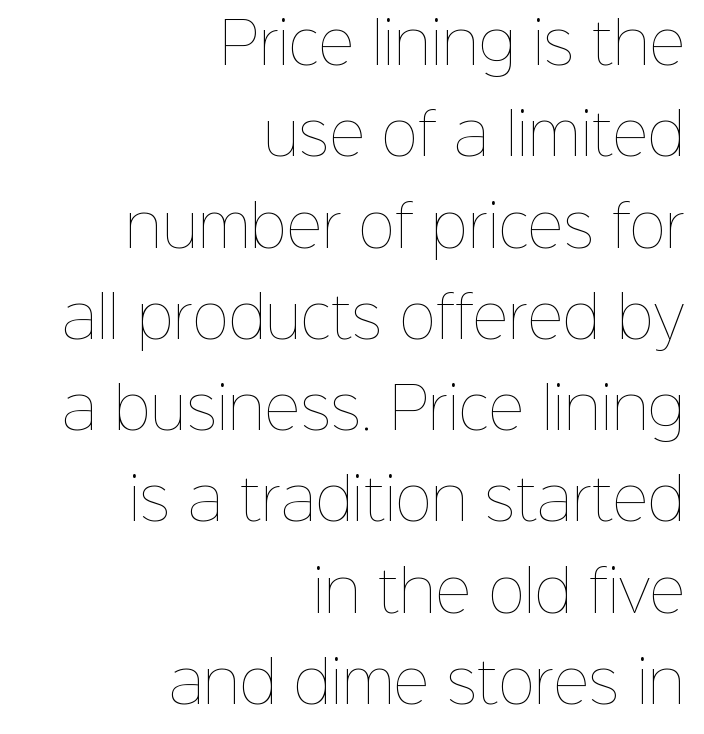
This sample has the flowing, uneven cadence of proportional lettering. Any mark beneath the type? The region is blank. The letters stand upright; this is a roman face. Weight class: somewhere from thin through regular.
